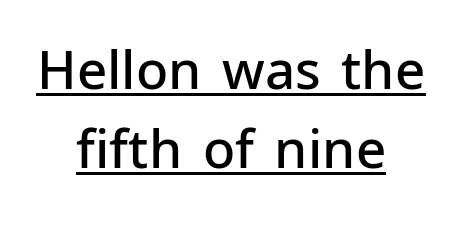
The rendering uses a semibold face; strokes are thickened but not to full bold. One glance says typical: line gaps are just what's usual. These lines are rendered in a variable-pitch font. Are there feet on the stems? There aren't — it's a sans. Each line is balanced around a shared central axis.
